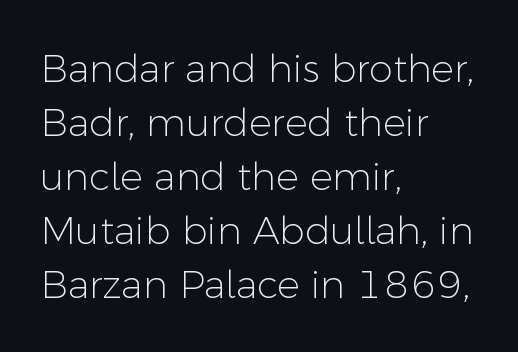
Q: Is the text bold? A: No.
Q: Is the text italic (slanted)? A: No, it is upright.
Q: Is the typeface a serif or a sans-serif typeface? A: Sans-serif.
Q: Is the text underlined? A: No.
Q: How is the paragraph aligned? A: Left-aligned.
Q: Is the spacing between letters normal or unusually wide? A: Normal.
Q: Is the spacing between lines tight, normal or loose? A: Normal.
Q: Width (condensed, normal, or wide)? A: Normal.
Q: Stroke contrast? A: Low.
Q: x-height? A: Medium.
Q: Monospaced? A: No.
